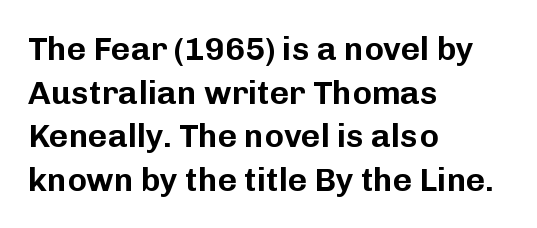
The passage shown is typed in a proportional face where columns would drift. Evenly set lines give the paragraph a standard silhouette. Where is the straight margin? On the left. This rendering features lettering with no underline. Posture: straight, roman, zero tilt.
